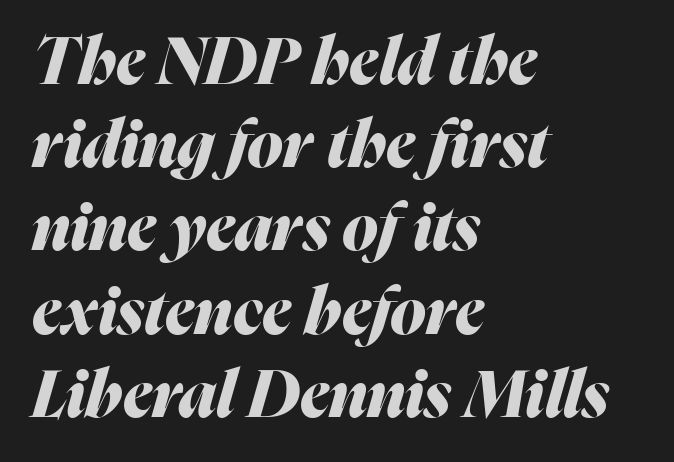
{"italic": "yes", "lean": "right", "slant_degrees": 16, "bold": "yes", "weight": "heavy", "width": "normal", "stroke_contrast": "medium", "x_height": "medium", "monospaced": "no", "underline": "no", "align": "left", "line_spacing": "normal", "line_spacing_ratio": 1.28, "letter_spacing": "normal", "letter_spacing_em": 0.0, "glyph_px": 65}
